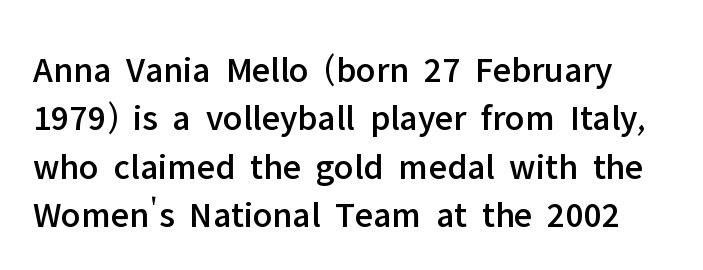
{"serif": "no", "italic": "no", "width": "normal", "stroke_contrast": "low", "x_height": "medium", "monospaced": "no", "underline": "no", "line_spacing": "normal", "line_spacing_ratio": 1.31, "letter_spacing": "normal", "letter_spacing_em": 0.0, "glyph_px": 37}
